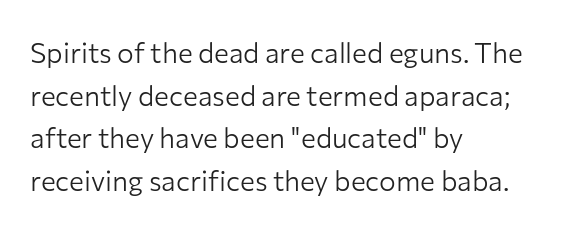
{"serif": "no", "italic": "no", "bold": "no", "weight": "light", "width": "normal", "stroke_contrast": "low", "x_height": "medium", "monospaced": "no", "underline": "no", "align": "left", "line_spacing": "normal", "line_spacing_ratio": 1.52, "letter_spacing": "normal", "letter_spacing_em": 0.0, "glyph_px": 28}
